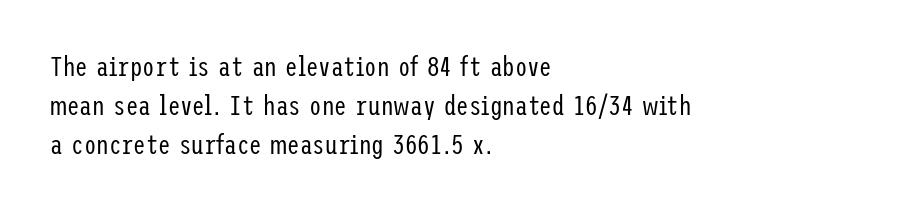
The image shows 28 px regular-weight, condensed sans-serif type, upright; set left-aligned, normal line spacing (1.39x), normal letter spacing, not underlined; low stroke contrast and a medium x-height.
